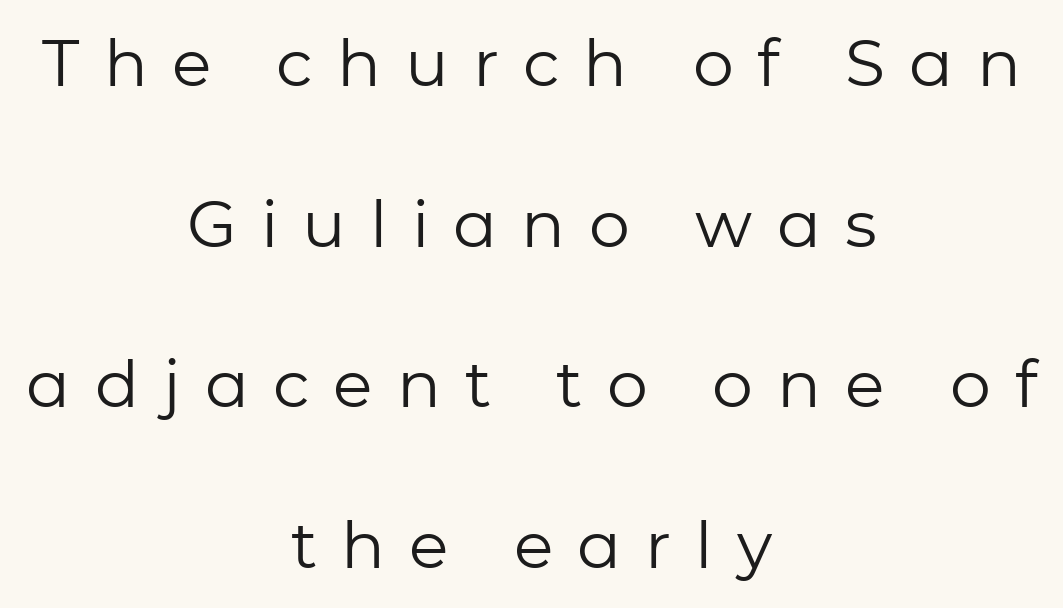
The designer went with a sans here, leaving each stem footless. The rendering uses natural spacing where letterforms have individual widths. Stroke thickness stays within the range of a standard reading face or lighter. The space directly below the letters is spotless.
